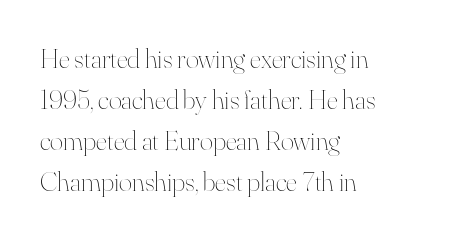
Students, note that the glyphs here touch the page at normal intervals. When letters stand straight like this, we call the style roman or upright. The typeface has the unassuming heft of standard copy or less. What's the leading like? Ordinary, nothing unusual. Here the designer chose a conventional face with non-uniform glyph widths. Is the block centered? No — it sits flush against the left margin.
